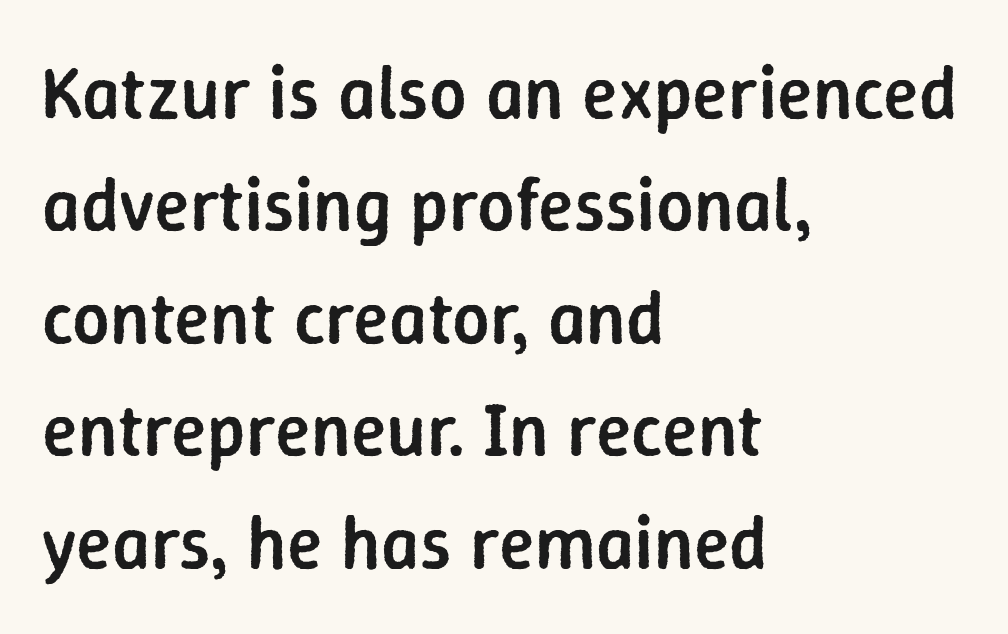
{"serif": "no", "italic": "no", "bold": "semi", "weight": "semibold", "width": "normal", "stroke_contrast": "low", "x_height": "medium", "monospaced": "no", "underline": "no", "align": "left", "line_spacing": "normal", "line_spacing_ratio": 1.52, "letter_spacing": "normal", "letter_spacing_em": 0.0, "glyph_px": 74}
